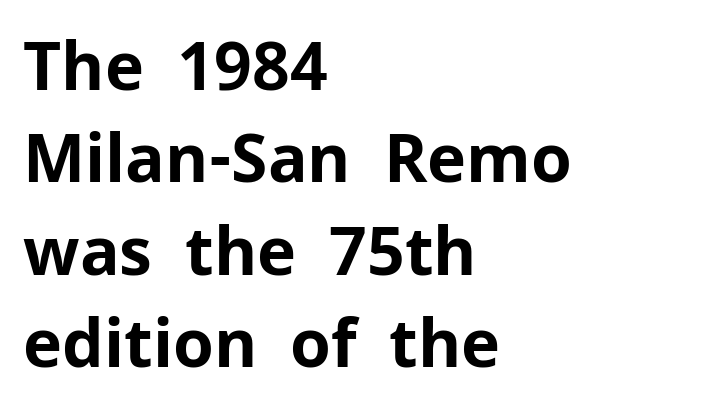
Q: Is the text bold? A: Yes.
Q: Is the text italic (slanted)? A: No, it is upright.
Q: Is the typeface a serif or a sans-serif typeface? A: Sans-serif.
Q: Is the text underlined? A: No.
Q: How is the paragraph aligned? A: Left-aligned.
Q: Is the spacing between letters normal or unusually wide? A: Normal.
Q: Is the spacing between lines tight, normal or loose? A: Normal.
Q: Width (condensed, normal, or wide)? A: Normal.
Q: Stroke contrast? A: Low.
Q: x-height? A: Medium.
Q: Monospaced? A: No.
